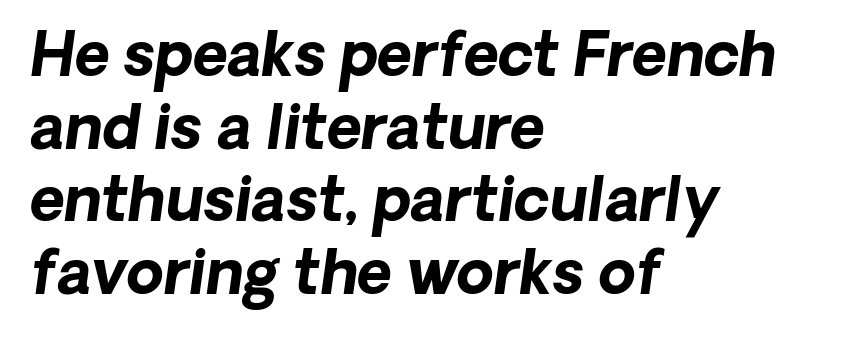
{"serif": "no", "bold": "yes", "weight": "bold", "width": "normal", "stroke_contrast": "low", "x_height": "medium", "monospaced": "no", "underline": "no", "align": "left", "line_spacing_ratio": 1.21, "letter_spacing": "normal", "letter_spacing_em": 0.0, "glyph_px": 60}
